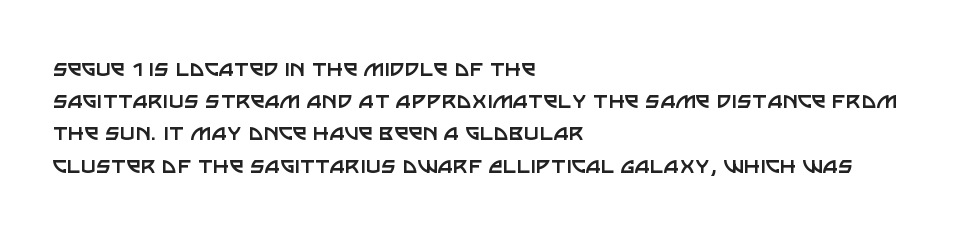
{"italic": "no", "bold": "no", "underline": "no", "align": "left", "line_spacing_ratio": 1.24, "letter_spacing": "normal", "letter_spacing_em": 0.0, "glyph_px": 26}
